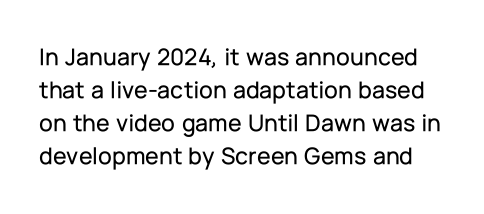
Q: Is the text italic (slanted)? A: No, it is upright.
Q: Is the text underlined? A: No.
Q: Is the spacing between letters normal or unusually wide? A: Normal.
Q: Is the spacing between lines tight, normal or loose? A: Normal.
